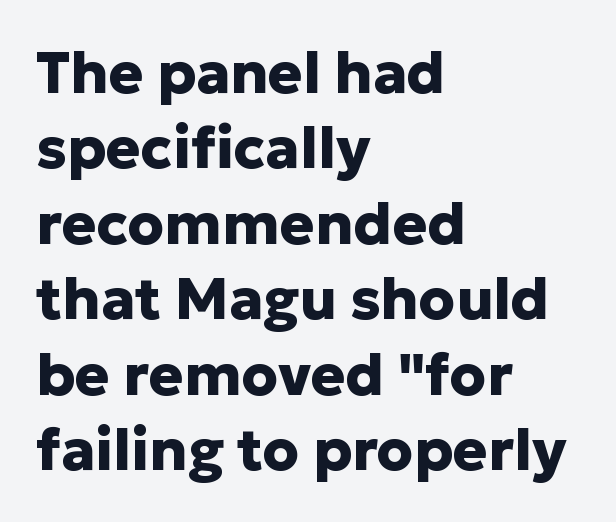
Q: Is the text bold? A: Yes.
Q: Is the text italic (slanted)? A: No, it is upright.
Q: Is the typeface a serif or a sans-serif typeface? A: Sans-serif.
Q: Is the text underlined? A: No.
Q: How is the paragraph aligned? A: Left-aligned.
Q: Is the spacing between letters normal or unusually wide? A: Normal.
Q: Is the spacing between lines tight, normal or loose? A: Normal.
Q: Width (condensed, normal, or wide)? A: Normal.
Q: Stroke contrast? A: Low.
Q: x-height? A: Medium.
Q: Monospaced? A: No.
